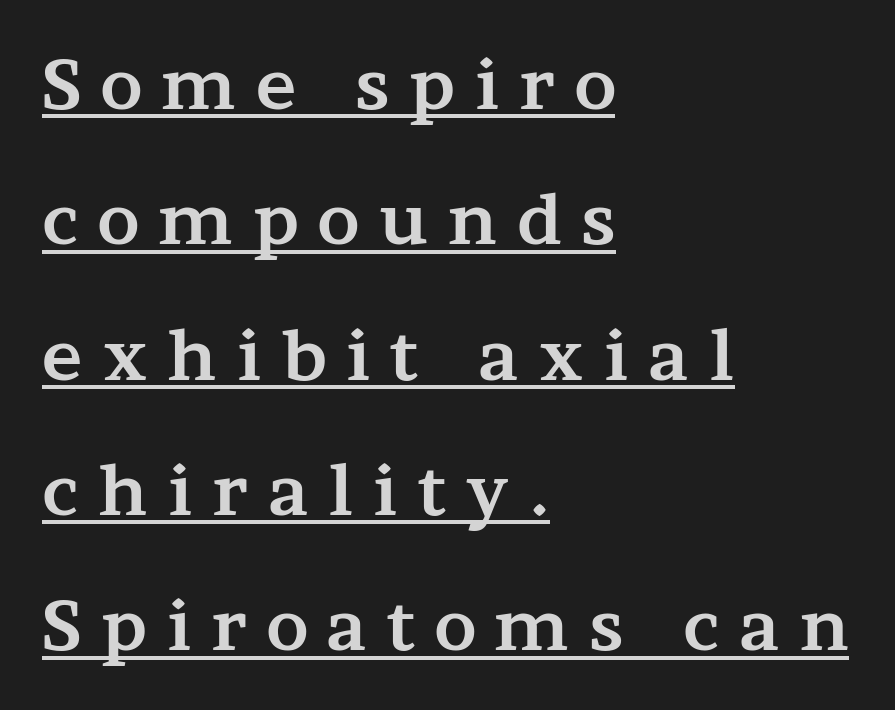
Q: Is the text bold? A: Yes.
Q: Is the text italic (slanted)? A: No, it is upright.
Q: Is the typeface a serif or a sans-serif typeface? A: Serif.
Q: Is the text underlined? A: Yes.
Q: How is the paragraph aligned? A: Left-aligned.
Q: Is the spacing between letters normal or unusually wide? A: Unusually wide.
Q: Is the spacing between lines tight, normal or loose? A: Loose.
Q: Width (condensed, normal, or wide)? A: Wide.
Q: Stroke contrast? A: Medium.
Q: x-height? A: Medium.
Q: Monospaced? A: No.
